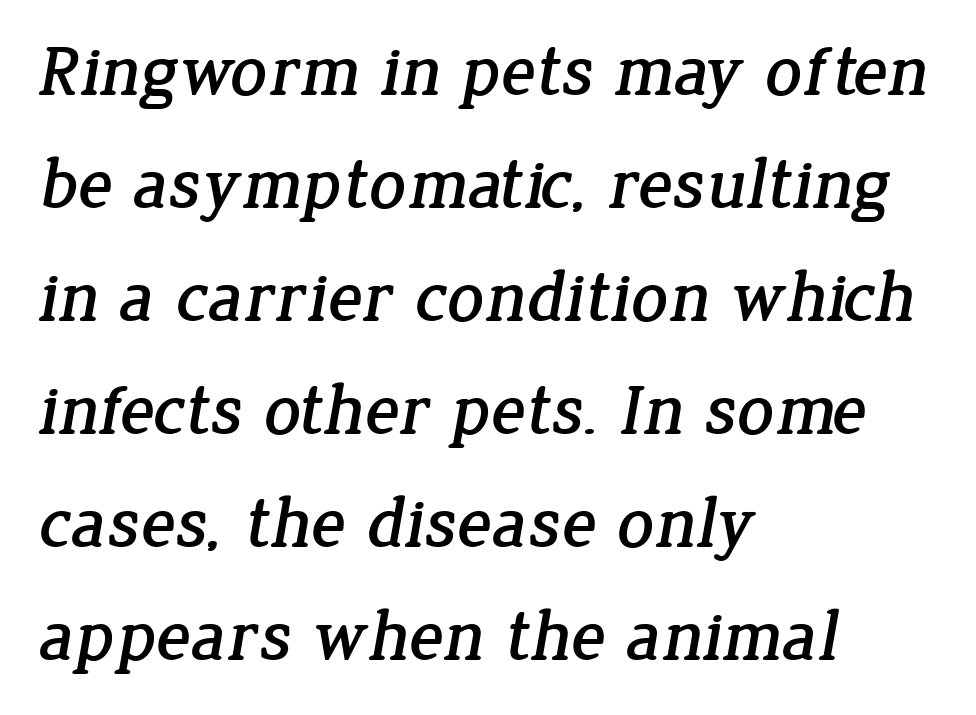
{"serif": "yes", "width": "normal", "stroke_contrast": "low", "x_height": "medium", "monospaced": "no", "underline": "no", "align": "left", "line_spacing": "normal", "line_spacing_ratio": 1.57, "letter_spacing": "normal", "letter_spacing_em": 0.0, "glyph_px": 72}
